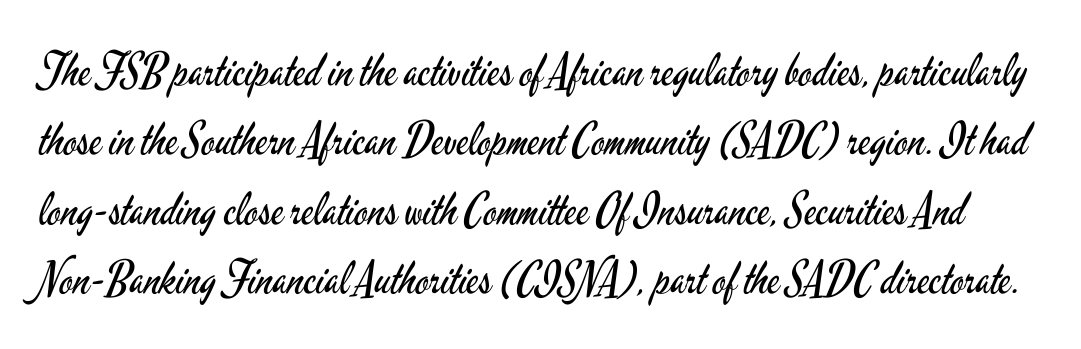
Caption: face not bold, strokes unweighted. A normal amount of white space separates one row of letters from the next. The characters display no serif detailing; their extremities are plain. This rendering features lettering with no underline.
